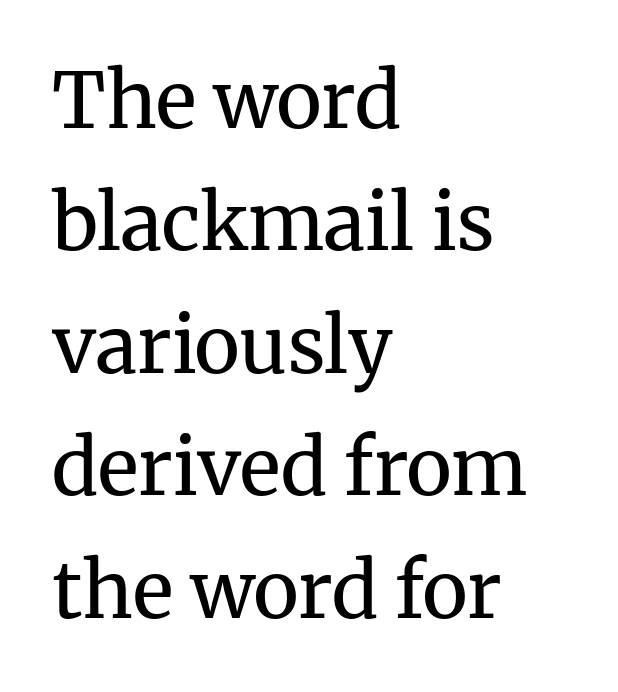
{"serif": "yes", "italic": "no", "bold": "no", "weight": "regular", "width": "normal", "stroke_contrast": "medium", "x_height": "medium", "monospaced": "no", "underline": "no", "align": "left", "line_spacing": "normal", "line_spacing_ratio": 1.59, "letter_spacing": "normal", "letter_spacing_em": 0.0, "glyph_px": 77}
